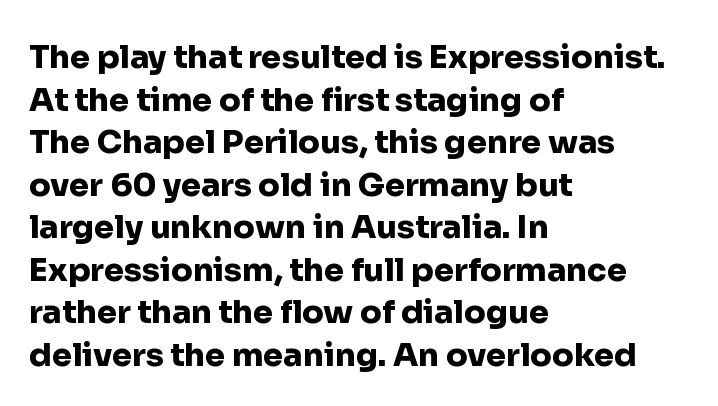
The image shows 32 px heavy sans-serif type, upright; set left-aligned, normal line spacing (1.33x), normal letter spacing, not underlined; low stroke contrast and a medium x-height.
